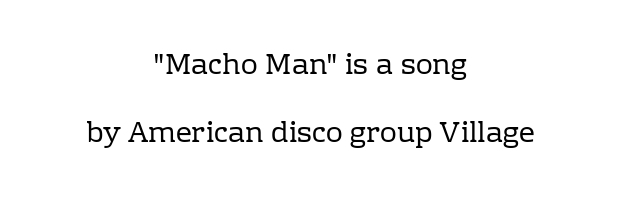
The image shows 28 px regular-weight serif type, upright; set centered, loose line spacing (2.42x), normal letter spacing, not underlined; low stroke contrast and a medium x-height.
